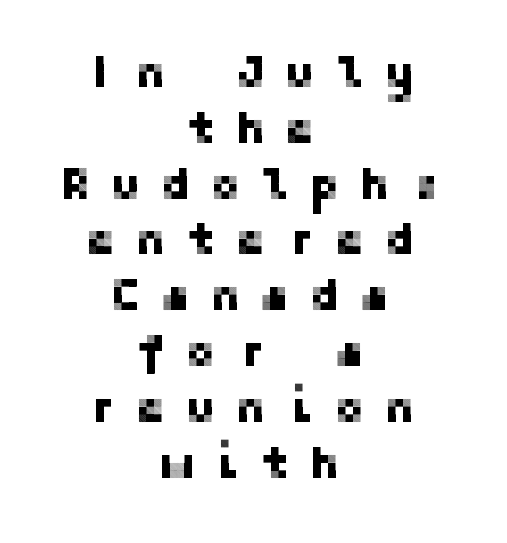
Q: Is the text italic (slanted)? A: No, it is upright.
Q: Is the typeface a serif or a sans-serif typeface? A: Sans-serif.
Q: Is the text underlined? A: No.
Q: How is the paragraph aligned? A: Centered.
Q: Is the spacing between letters normal or unusually wide? A: Unusually wide.
Q: Width (condensed, normal, or wide)? A: Normal.
Q: Stroke contrast? A: Low.
Q: x-height? A: Medium.
